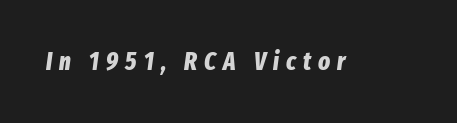
{"italic": "yes", "lean": "right", "slant_degrees": 8, "bold": "yes", "underline": "no", "letter_spacing": "wide", "letter_spacing_em": 0.28, "glyph_px": 25}
